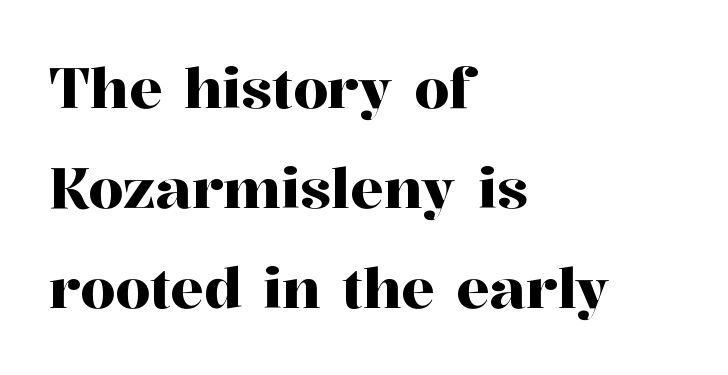
The image shows 56 px serif type, upright; set left-aligned, line spacing 1.79x, normal letter spacing, not underlined; high stroke contrast and a medium x-height.
